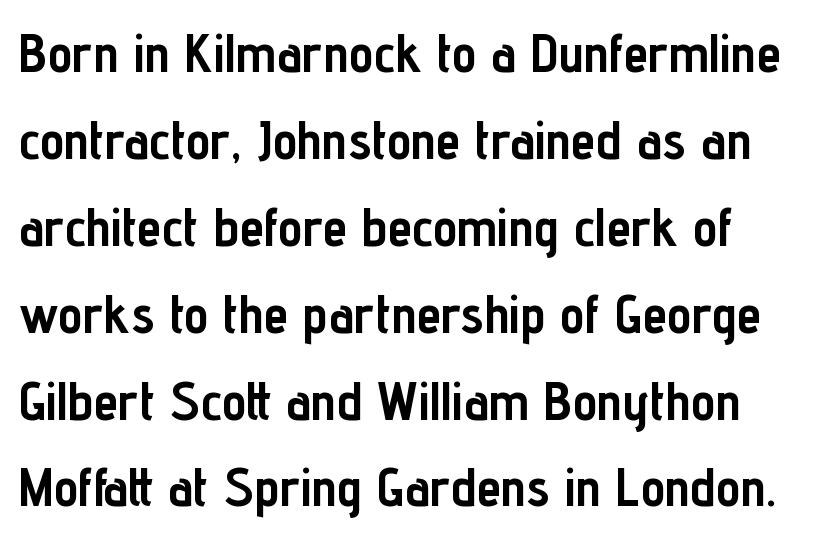
Compared with an ordinary text face, these strokes are far heavier — a full bold. Horizontal alignment here is leftward, the default for most running prose. The typeface chosen for these lines omits serifs. Vertical strokes here are truly vertical.
